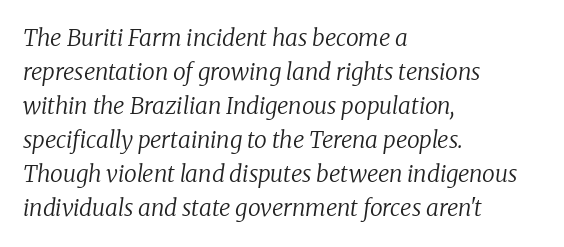
{"italic": "yes", "lean": "right", "slant_degrees": 8, "bold": "no", "underline": "no", "align": "left", "line_spacing": "normal", "line_spacing_ratio": 1.48, "letter_spacing": "normal", "letter_spacing_em": 0.0, "glyph_px": 23}
